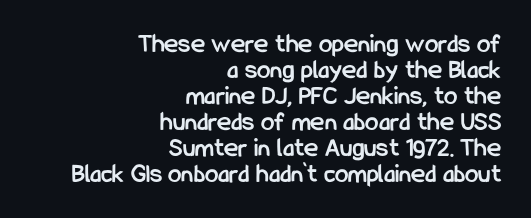
{"italic": "no", "bold": "yes", "underline": "no", "align": "right", "line_spacing": "tight", "line_spacing_ratio": 0.96, "letter_spacing": "normal", "letter_spacing_em": 0.0, "glyph_px": 27}
